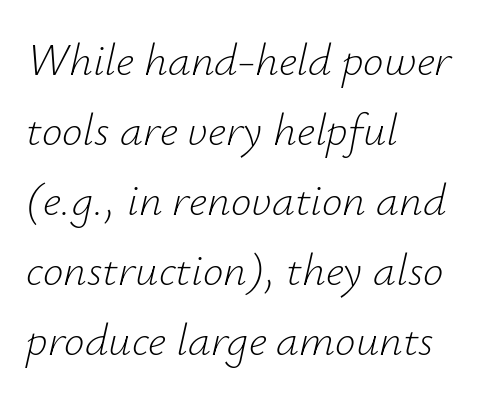
A classic flush-left, rag-right setting is used for this passage. The cut favours lightness, reaching ordinary text weight at its darkest. The rendering uses a moderate line-height, typical for paragraphs. Is this a fixed-width face? No — the glyphs have proportional, varying widths. This is oblique type, the kind used for emphasis or titles. Lines of text with bare space underneath.
